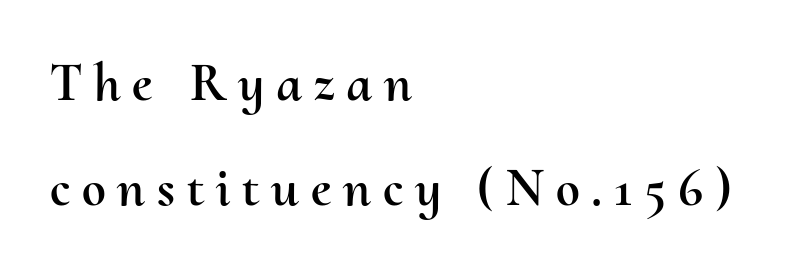
The image shows 54 px text type, upright; set left-aligned, loose line spacing (1.95x), unusually wide letter spacing (+0.22 em), not underlined; medium stroke contrast and a small x-height.
